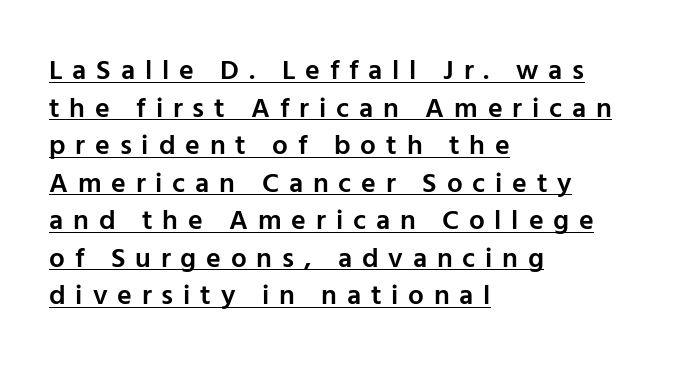
Type style note: lacks serifs. Short and long lines alike share a common starting point at left. Ordinary non-slanted type is in use. Each letter keeps its own natural width here, so spacing adapts to shape.
